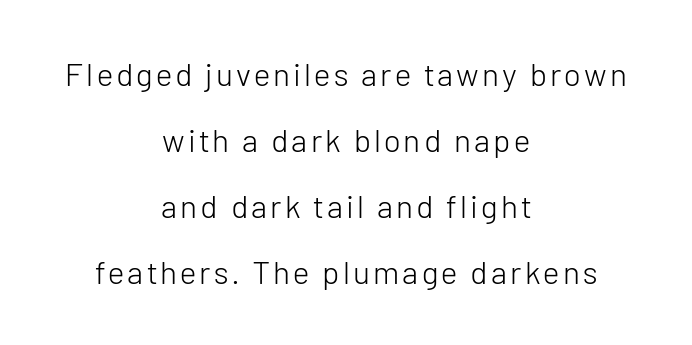
Q: Is the text bold? A: No.
Q: Is the text italic (slanted)? A: No, it is upright.
Q: Is the typeface a serif or a sans-serif typeface? A: Sans-serif.
Q: Is the text underlined? A: No.
Q: How is the paragraph aligned? A: Centered.
Q: Is the spacing between lines tight, normal or loose? A: Loose.
Q: Width (condensed, normal, or wide)? A: Normal.
Q: Stroke contrast? A: Low.
Q: x-height? A: Medium.
Q: Monospaced? A: No.
